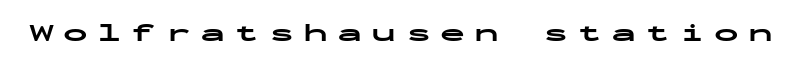
The image shows 25 px bold type, upright; set unusually wide letter spacing (+0.37 em), not underlined.
